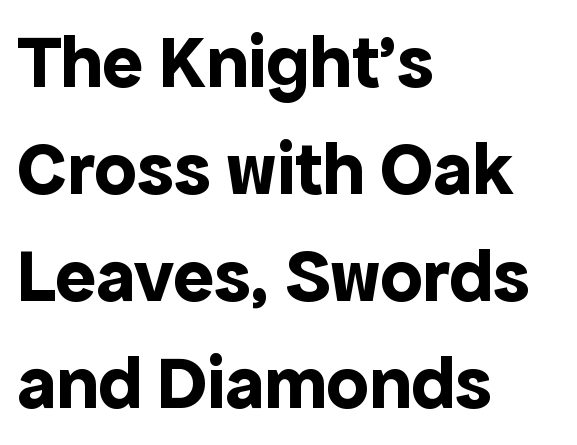
The image shows 76 px bold sans-serif type, upright; set left-aligned, normal line spacing (1.41x), normal letter spacing, not underlined; a medium x-height.
